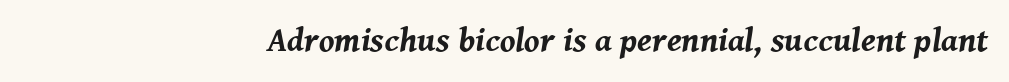
{"italic": "yes", "lean": "right", "slant_degrees": 8, "bold": "yes", "weight": "bold", "width": "normal", "stroke_contrast": "medium", "x_height": "medium", "monospaced": "no", "underline": "no", "align": "right", "letter_spacing": "normal", "letter_spacing_em": 0.0, "glyph_px": 34}
